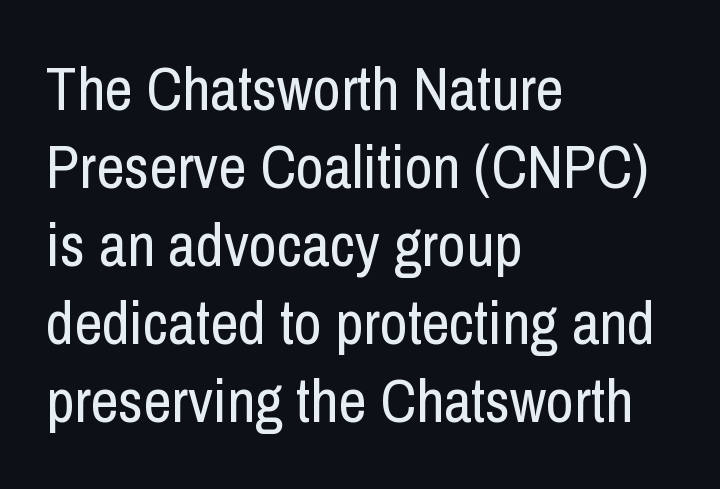
{"serif": "no", "italic": "no", "bold": "no", "weight": "regular", "width": "condensed", "stroke_contrast": "low", "x_height": "medium", "monospaced": "no", "underline": "no", "align": "left", "line_spacing": "normal", "line_spacing_ratio": 1.28, "letter_spacing": "normal", "letter_spacing_em": 0.0, "glyph_px": 61}
